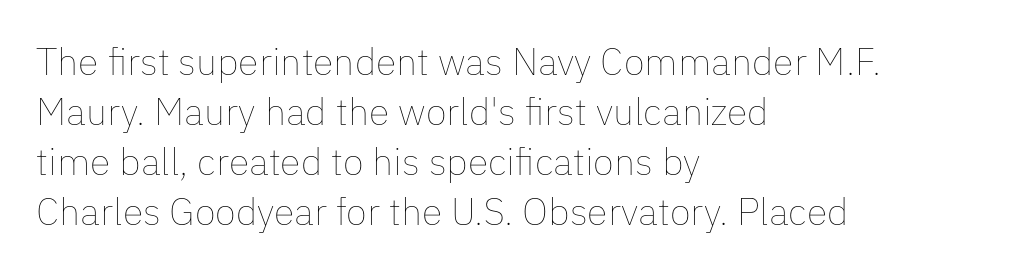
The image shows 38 px thin type, upright; set left-aligned, normal line spacing (1.32x), normal letter spacing, not underlined; low stroke contrast and a medium x-height.
